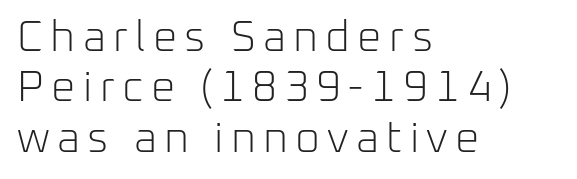
A classic flush-left, rag-right setting is used for this passage. The letters advance in unequal steps, a hallmark of proportional type. Any mark beneath the type? The region is blank. Heaviness? Minimal to ordinary, like unemphasized prose. This rendering employs a face without finishing strokes, i.e., a sans-serif. The lettering stays uniformly vertical, giving the passage a roman look.
